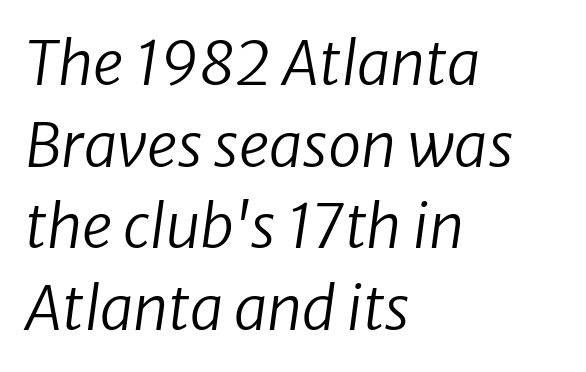
{"italic": "yes", "lean": "right", "slant_degrees": 8, "bold": "no", "weight": "regular", "width": "normal", "stroke_contrast": "low", "x_height": "medium", "monospaced": "no", "underline": "no", "align": "left", "line_spacing": "normal", "line_spacing_ratio": 1.36, "letter_spacing": "normal", "letter_spacing_em": 0.0, "glyph_px": 60}
